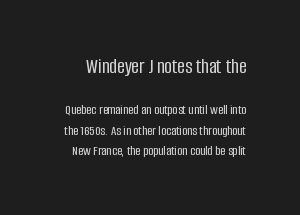
The image shows 21 px text type, upright; set normal line spacing (1.46x), normal letter spacing, not underlined; the first (top) block is 1.5x larger.
